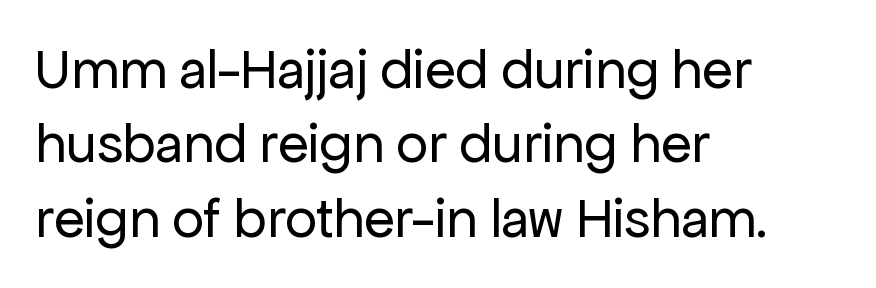
Q: Is the text bold? A: No.
Q: Is the text italic (slanted)? A: No, it is upright.
Q: Is the typeface a serif or a sans-serif typeface? A: Sans-serif.
Q: Is the text underlined? A: No.
Q: How is the paragraph aligned? A: Left-aligned.
Q: Is the spacing between letters normal or unusually wide? A: Normal.
Q: Is the spacing between lines tight, normal or loose? A: Normal.
Q: Width (condensed, normal, or wide)? A: Normal.
Q: Stroke contrast? A: Low.
Q: x-height? A: Medium.
Q: Monospaced? A: No.
